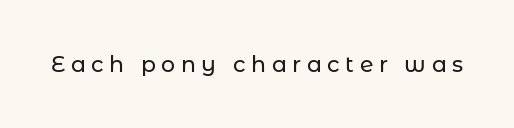
Clear beneath every line of the passage. Nope, not italic — everything's standing straight. Tracking value appears strongly positive — letters spread wide.
